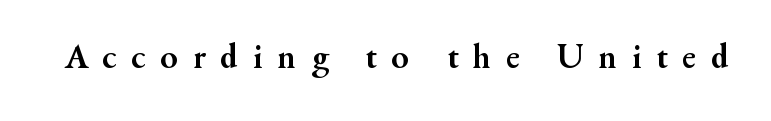
Ascenders rise straight up at ninety degrees. Letters rest on an invisible, unmarked baseline. The letters are bold, with thick, heavy strokes. Letterform terminals end in serifs throughout the passage. Spacing verdict: proportional, widths tailored to each character. Substantial extra tracking has been applied to these lines.
